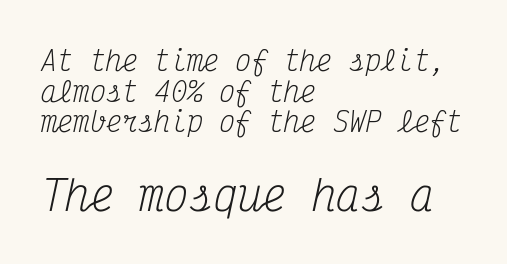
{"serif": "yes", "italic": "yes", "lean": "right", "slant_degrees": 12, "bold": "no", "weight": "regular", "width": "condensed", "stroke_contrast": "medium", "x_height": "medium", "monospaced": "yes", "underline": "no", "align": "left", "line_spacing": "tight", "line_spacing_ratio": 1.13, "letter_spacing": "normal", "letter_spacing_em": 0.0, "larger_block": "second", "size_ratio": 1.52, "glyph_px": 41}
